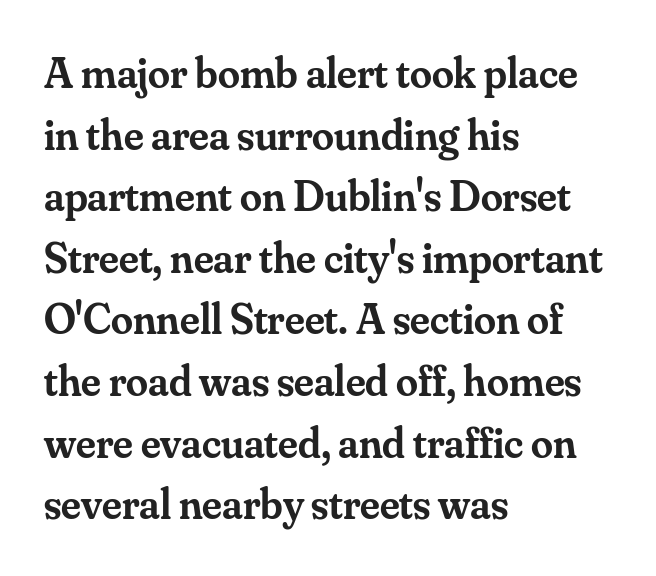
Q: Is the text bold? A: Semi-bold.
Q: Is the text italic (slanted)? A: No, it is upright.
Q: Is the typeface a serif or a sans-serif typeface? A: Serif.
Q: Is the text underlined? A: No.
Q: How is the paragraph aligned? A: Left-aligned.
Q: Is the spacing between letters normal or unusually wide? A: Normal.
Q: Is the spacing between lines tight, normal or loose? A: Normal.
Q: Width (condensed, normal, or wide)? A: Normal.
Q: Stroke contrast? A: Medium.
Q: x-height? A: Small.
Q: Monospaced? A: No.
